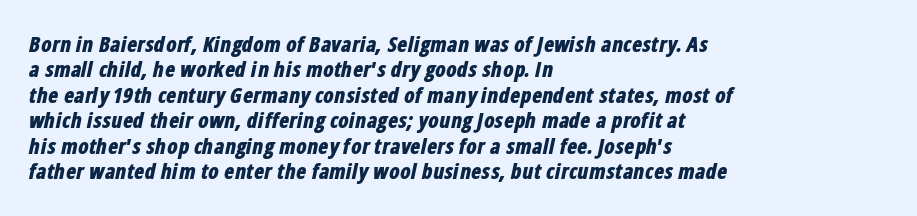
{"italic": "yes", "lean": "right", "slant_degrees": 12, "bold": "yes", "underline": "no", "align": "left", "line_spacing_ratio": 1.21, "letter_spacing": "normal", "letter_spacing_em": 0.0, "glyph_px": 21}
